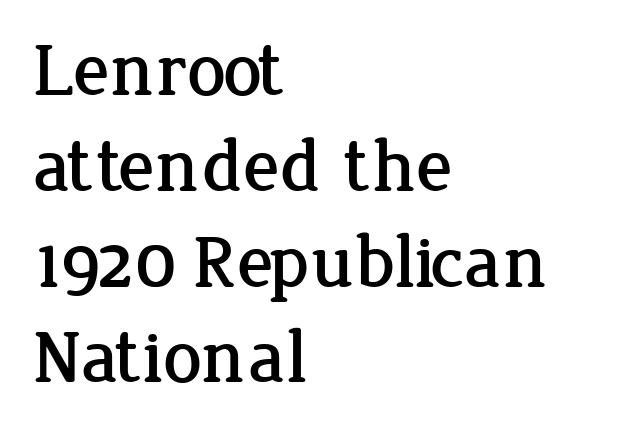
{"serif": "yes", "italic": "no", "width": "normal", "stroke_contrast": "low", "x_height": "medium", "monospaced": "no", "underline": "no", "align": "left", "line_spacing": "normal", "line_spacing_ratio": 1.26, "letter_spacing": "normal", "letter_spacing_em": 0.0, "glyph_px": 76}
